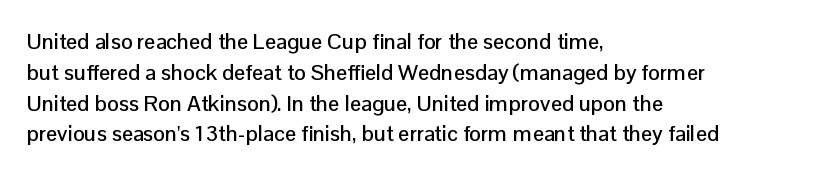
The image shows 22 px text type, upright; set left-aligned, normal line spacing (1.4x), normal letter spacing, not underlined.
